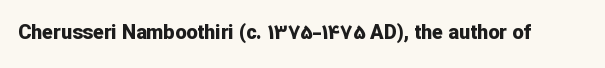
The rendering keeps characters at their native spacing. Underlining? Definitely not there. Nope, not italic — everything's standing straight. Set as a true bold cut, around the 700 mark.
